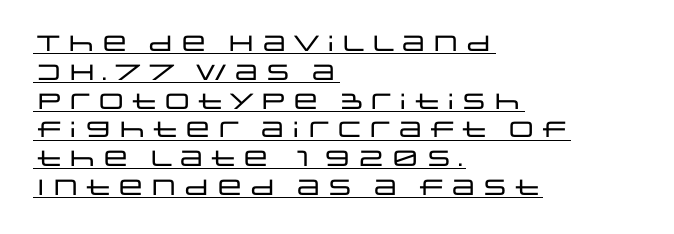
{"italic": "no", "underline": "yes", "align": "left", "line_spacing": "normal", "line_spacing_ratio": 1.31, "letter_spacing": "normal", "letter_spacing_em": 0.0, "glyph_px": 22}
